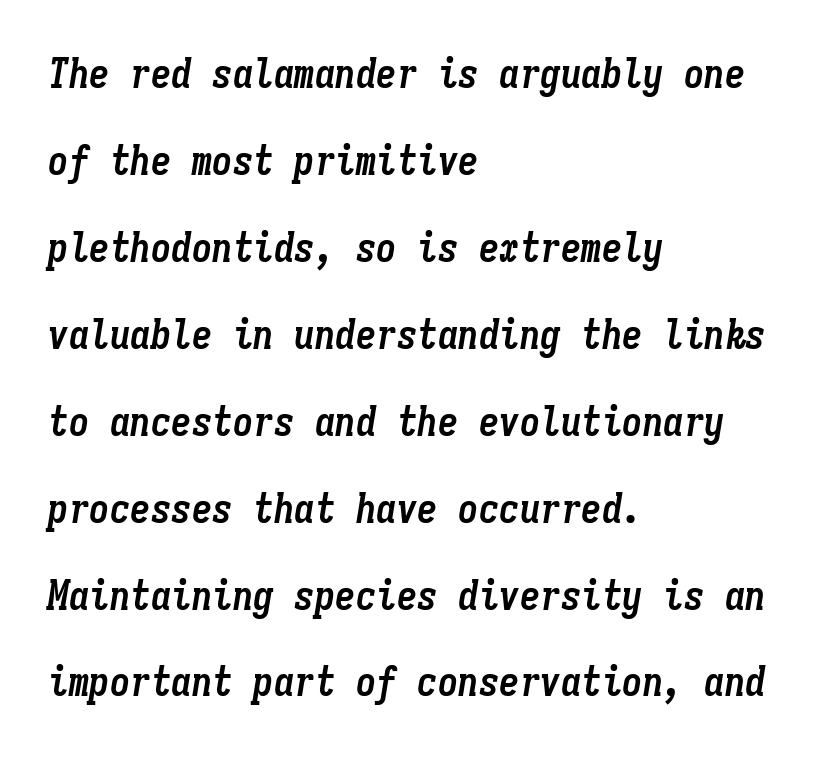
Q: Is the text bold? A: Yes.
Q: Is the text italic (slanted)? A: Yes, it leans right by about 9 degrees.
Q: Is the text underlined? A: No.
Q: How is the paragraph aligned? A: Left-aligned.
Q: Is the spacing between letters normal or unusually wide? A: Normal.
Q: Is the spacing between lines tight, normal or loose? A: Loose.
Q: Width (condensed, normal, or wide)? A: Condensed.
Q: Stroke contrast? A: Low.
Q: x-height? A: Medium.
Q: Monospaced? A: Yes.
